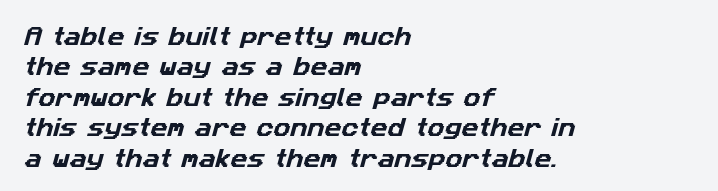
In CSS terms this would be text-align: left. Quick note: interline space is typical. Students, note that the glyphs here touch the page at normal intervals. This rendering features lettering with no underline.
